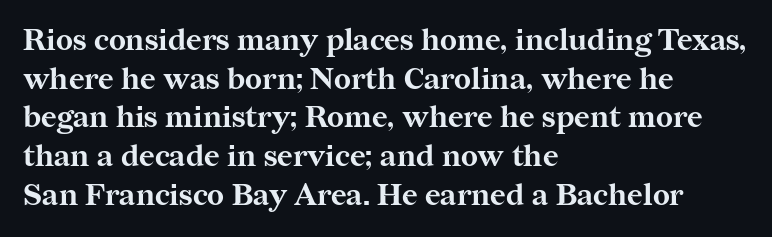
Letterform terminals end in serifs throughout the passage. The rendering anchors every line to the left-hand side. Short note: letters normally spaced. Looks like regular typesetting: each glyph gets only the width it needs. This is heavy type, rendered in bold.
